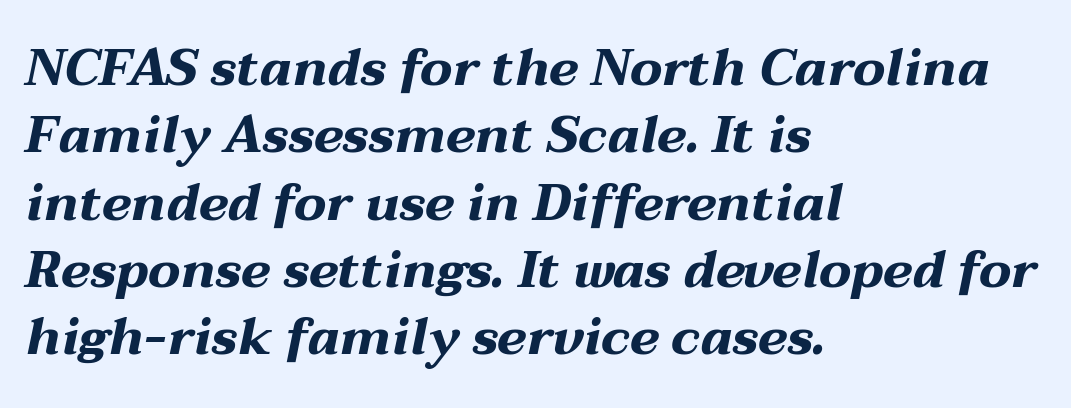
The image shows 51 px bold, wide type, italic (leaning right); set left-aligned, normal line spacing (1.32x), normal letter spacing, not underlined; medium stroke contrast and a medium x-height.
